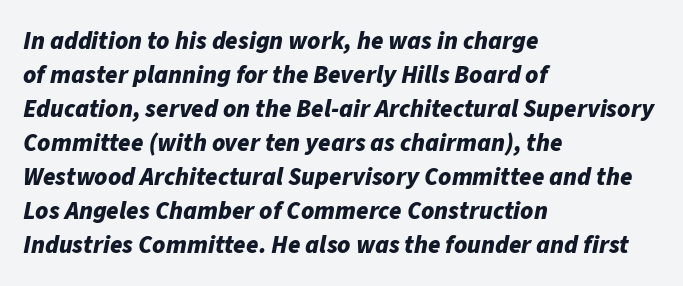
{"italic": "yes", "lean": "right", "slant_degrees": 11, "bold": "yes", "underline": "no", "align": "left", "line_spacing": "normal", "line_spacing_ratio": 1.36, "letter_spacing": "normal", "letter_spacing_em": 0.0, "glyph_px": 25}
